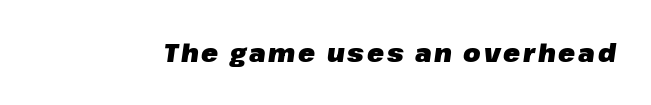
The image shows 25 px bold type, italic (leaning right); set not underlined.
